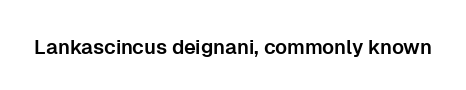
Q: Is the text italic (slanted)? A: No, it is upright.
Q: Is the text underlined? A: No.
Q: Is the spacing between letters normal or unusually wide? A: Normal.
